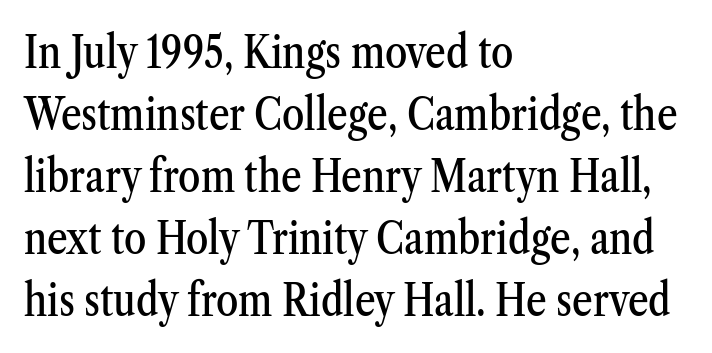
The image shows 45 px condensed serif type, upright; set left-aligned, normal line spacing (1.38x), normal letter spacing, not underlined; medium stroke contrast and a medium x-height.
